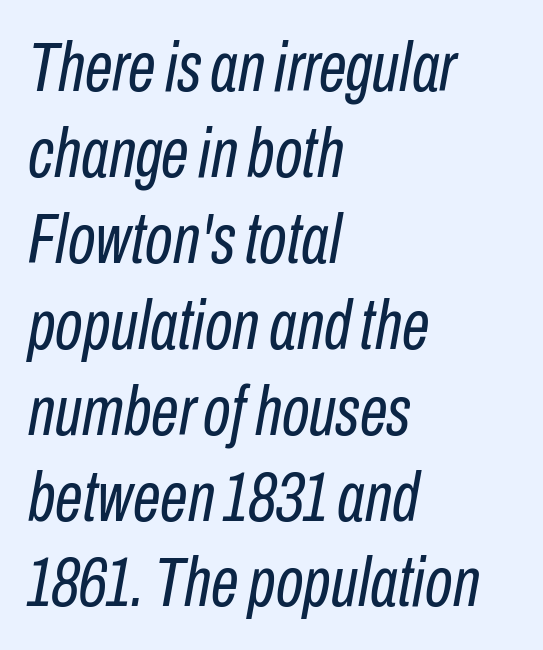
{"italic": "yes", "lean": "right", "slant_degrees": 10, "bold": "no", "weight": "regular", "width": "condensed", "stroke_contrast": "low", "x_height": "medium", "monospaced": "no", "underline": "no", "align": "left", "line_spacing_ratio": 1.21, "letter_spacing": "normal", "letter_spacing_em": 0.0, "glyph_px": 71}
